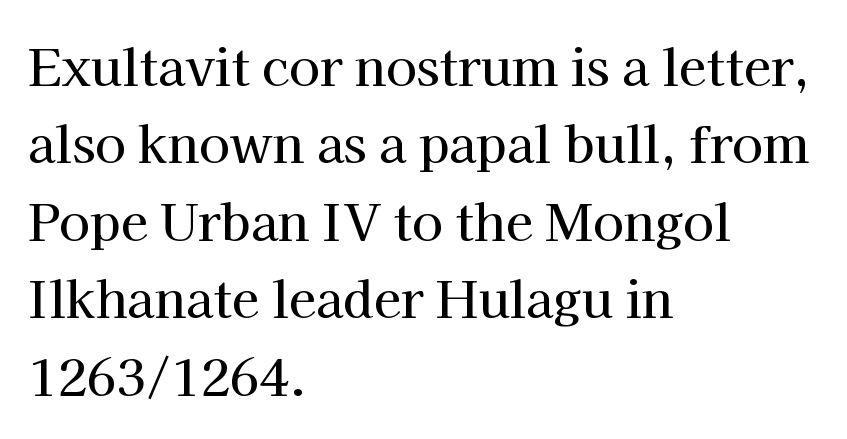
The text was rendered using a seriffed face with decorative stroke endings. Each line starts at the same left margin while the right side varies. The leading is moderate, giving the passage an even texture. The tracking reads as untouched default to a designer's eye. Underline: absent. Think of a printed novel: that variable character pitch is what you see here.
